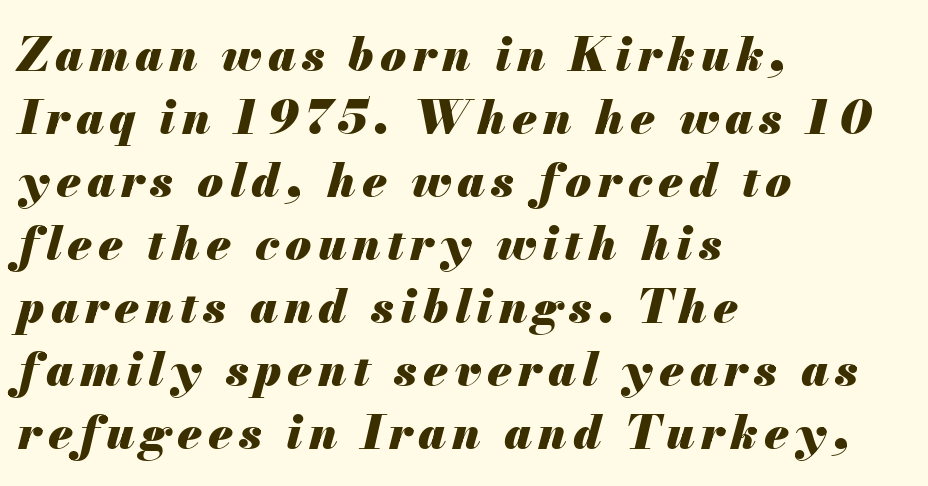
Q: Is the text bold? A: Yes.
Q: Is the text italic (slanted)? A: Yes, it leans right by about 13 degrees.
Q: Is the text underlined? A: No.
Q: How is the paragraph aligned? A: Left-aligned.
Q: Is the spacing between lines tight, normal or loose? A: Normal.
Q: Width (condensed, normal, or wide)? A: Normal.
Q: Stroke contrast? A: Medium.
Q: x-height? A: Small.
Q: Monospaced? A: No.
